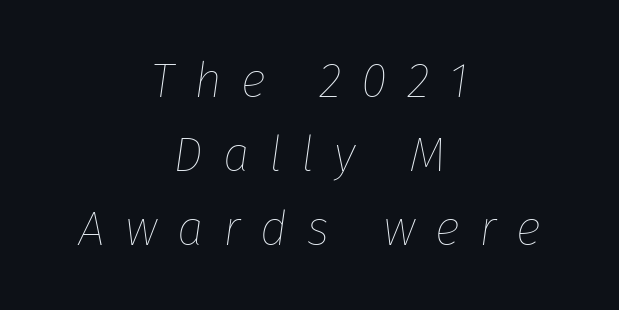
Q: Is the text bold? A: No.
Q: Is the text italic (slanted)? A: Yes, it leans right by about 8 degrees.
Q: Is the text underlined? A: No.
Q: How is the paragraph aligned? A: Centered.
Q: Is the spacing between letters normal or unusually wide? A: Unusually wide.
Q: Is the spacing between lines tight, normal or loose? A: Normal.
Q: Width (condensed, normal, or wide)? A: Normal.
Q: Stroke contrast? A: Low.
Q: x-height? A: Medium.
Q: Monospaced? A: No.
